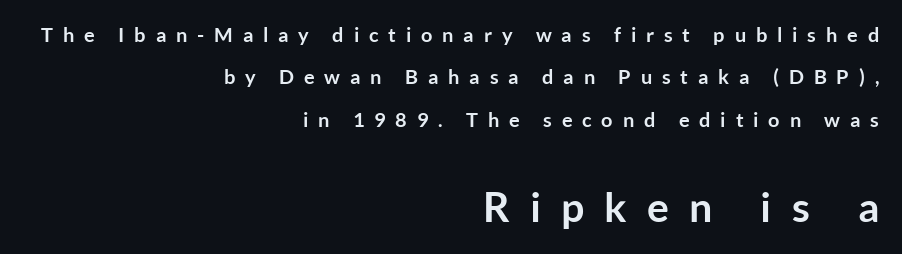
{"serif": "no", "italic": "no", "bold": "yes", "weight": "semibold", "width": "normal", "stroke_contrast": "low", "x_height": "medium", "monospaced": "no", "underline": "no", "align": "right", "line_spacing": "loose", "line_spacing_ratio": 2.12, "letter_spacing": "wide", "letter_spacing_em": 0.49, "larger_block": "second", "size_ratio": 2.05, "glyph_px": 41}
